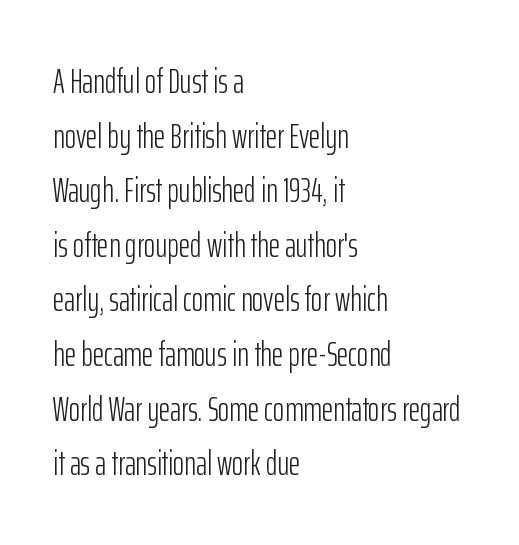
The string is rendered with underlining switched off. The lines are quadded left. The rendering keeps characters at their native spacing. Every stem runs plumb, perpendicular to the baseline. Stem width sits at or under what a default text font uses.
